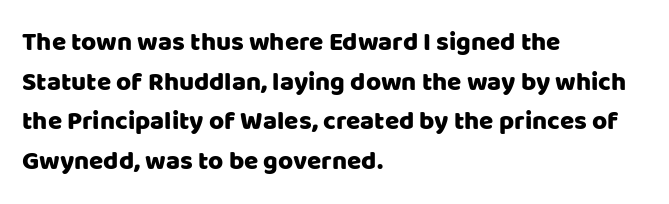
Q: Is the text italic (slanted)? A: No, it is upright.
Q: Is the text underlined? A: No.
Q: How is the paragraph aligned? A: Left-aligned.
Q: Is the spacing between letters normal or unusually wide? A: Normal.
Q: Is the spacing between lines tight, normal or loose? A: Normal.
